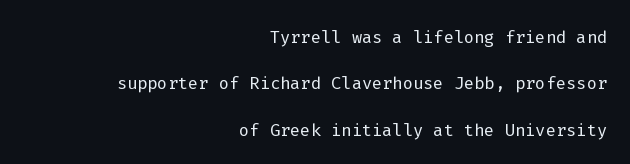
{"italic": "no", "bold": "no", "underline": "no", "align": "right", "line_spacing": "loose", "line_spacing_ratio": 1.93, "letter_spacing": "normal", "letter_spacing_em": 0.0, "glyph_px": 24}
